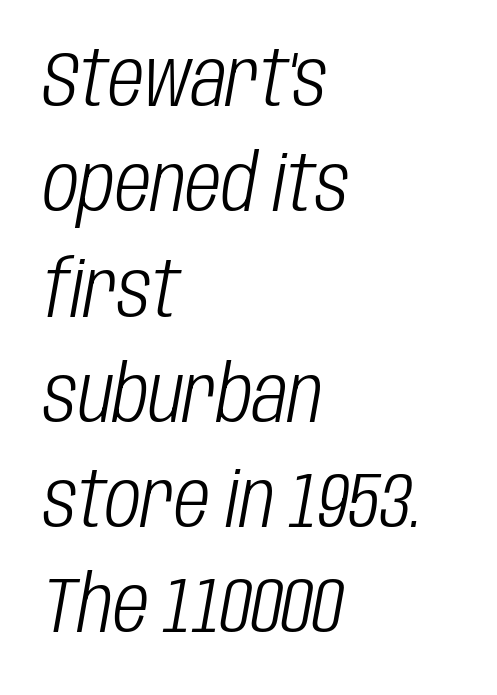
{"italic": "yes", "lean": "right", "slant_degrees": 10, "bold": "no", "weight": "light", "width": "condensed", "stroke_contrast": "low", "x_height": "large", "monospaced": "no", "underline": "no", "align": "left", "line_spacing": "normal", "line_spacing_ratio": 1.35, "letter_spacing": "normal", "letter_spacing_em": 0.0, "glyph_px": 78}
